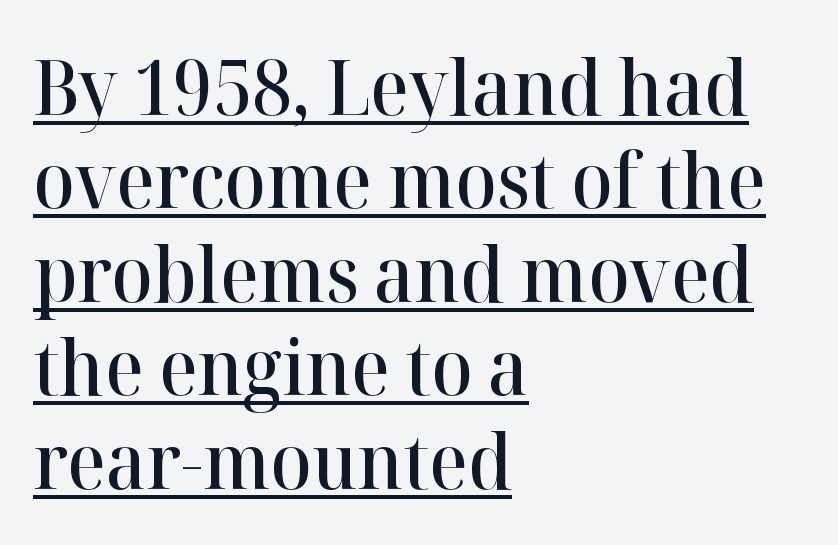
Q: Is the text bold? A: Semi-bold.
Q: Is the text italic (slanted)? A: No, it is upright.
Q: Is the typeface a serif or a sans-serif typeface? A: Serif.
Q: Is the text underlined? A: Yes.
Q: How is the paragraph aligned? A: Left-aligned.
Q: Is the spacing between letters normal or unusually wide? A: Normal.
Q: Width (condensed, normal, or wide)? A: Normal.
Q: Stroke contrast? A: High.
Q: x-height? A: Medium.
Q: Monospaced? A: No.
